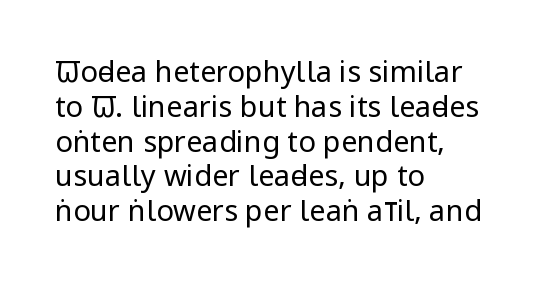
No word sits above an underline. Weight: not bold — regular or lighter. Quick note: not italic, upright. A student would call this left alignment; a typographer would say flush left, rag right. A typesetter would call this proportional, since set widths differ per character.
